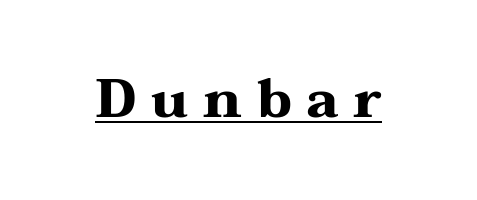
Q: Is the text bold? A: Yes.
Q: Is the text italic (slanted)? A: No, it is upright.
Q: Is the typeface a serif or a sans-serif typeface? A: Serif.
Q: Is the text underlined? A: Yes.
Q: Is the spacing between letters normal or unusually wide? A: Unusually wide.
Q: Width (condensed, normal, or wide)? A: Wide.
Q: Stroke contrast? A: Medium.
Q: x-height? A: Medium.
Q: Monospaced? A: No.
